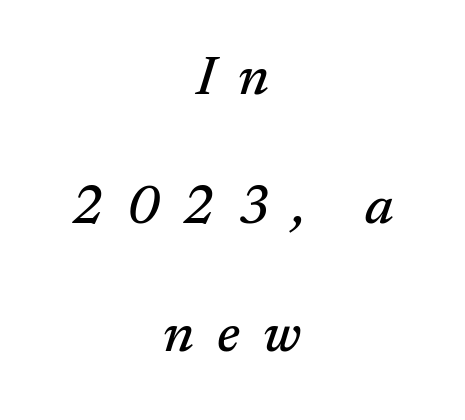
Compared with typical paragraphs, the rows here are farther apart. The passage shown is not underscored anywhere. The passage shown is typed in a proportional face where columns would drift. Neither beginnings nor endings align; midpoints do. Every character sits at an angle, as italics do.
